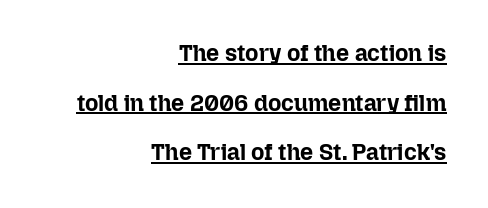
Reading down the column, the eye jumps a long way to each next line. The lines in this sample share a right terminus and differ only in where they begin. The font's upright variant was chosen for this text. No extra tracking has been applied to these lines. A full-strength bold gives these letters their thick strokes. A baseline rule has been typeset under these characters.
